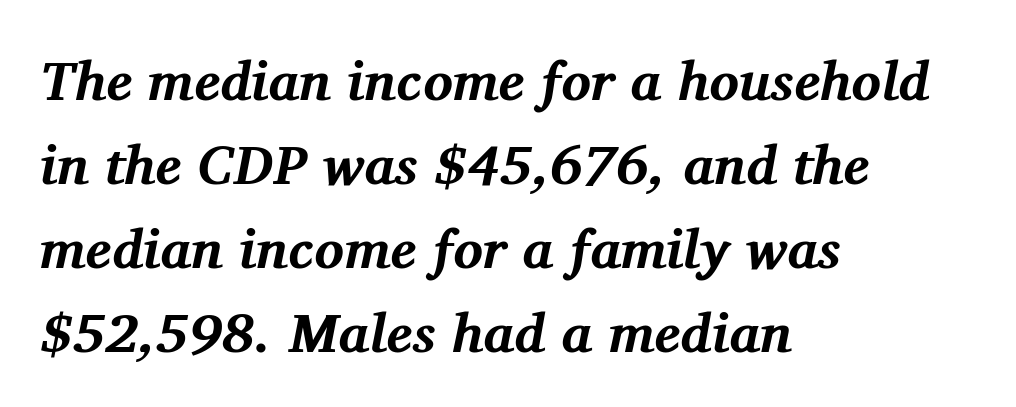
The image shows 55 px bold serif type, italic (leaning right); set left-aligned, normal line spacing (1.53x), normal letter spacing, not underlined; medium stroke contrast and a medium x-height.
